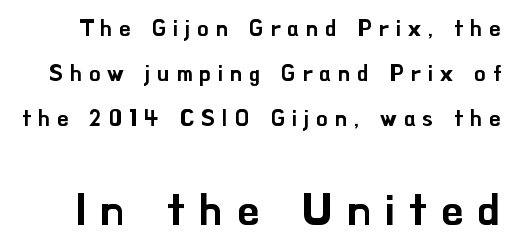
The image shows 44 px sans-serif type, upright; set loose line spacing (2.05x), unusually wide letter spacing (+0.32 em), not underlined; the second (bottom) block is 2.0x larger; low stroke contrast and a small x-height.
